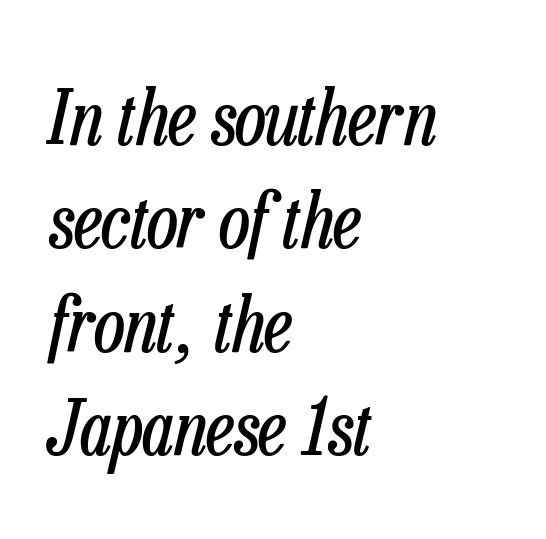
The image shows 76 px regular-weight, condensed type, italic (leaning right); set left-aligned, normal line spacing (1.36x), normal letter spacing, not underlined; low stroke contrast and a medium x-height.
